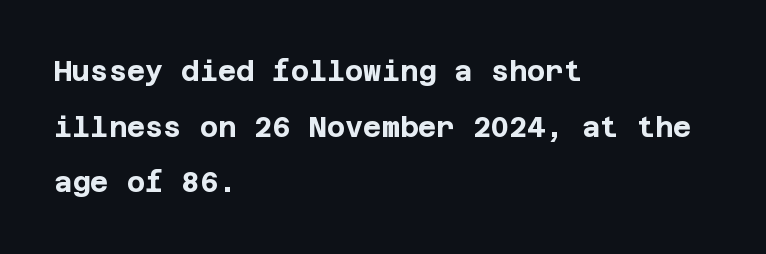
{"serif": "no", "italic": "no", "bold": "yes", "weight": "bold", "width": "normal", "stroke_contrast": "low", "x_height": "large", "underline": "no", "align": "left", "line_spacing": "loose", "line_spacing_ratio": 1.99, "letter_spacing": "normal", "letter_spacing_em": 0.0, "glyph_px": 28}
